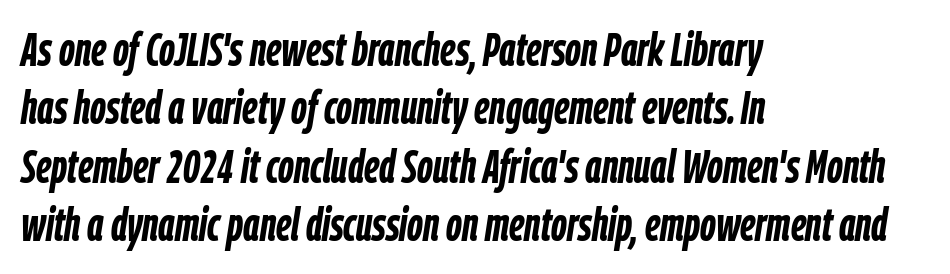
You could not count columns in this text — the font is proportionally spaced. The letterforms sit shoulder to shoulder at normal distance. Slant detected: the letters are inclined. The passage shown is not underscored anywhere. Notice how descenders clear the ascenders below comfortably — that's standard leading.
